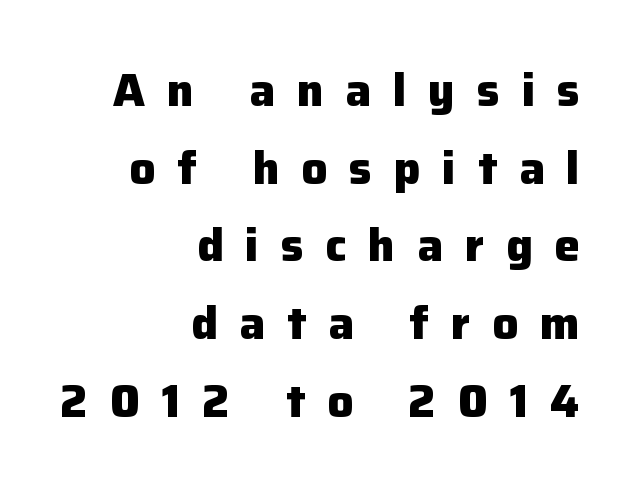
Words appear elongated and porous because spacing is wide. No feet cap the strokes, marking this as sans-serif type. Ordinary non-slanted type is in use. The block of text has a typical density, with ordinary space between rows. Think of a printed novel: that variable character pitch is what you see here. Typeset ragged left — the right edge is the straight one.
